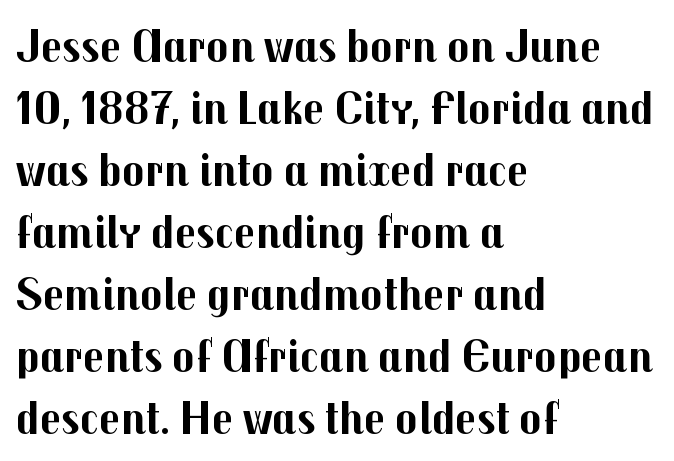
Q: Is the text bold? A: Yes.
Q: Is the text italic (slanted)? A: No, it is upright.
Q: Is the typeface a serif or a sans-serif typeface? A: Sans-serif.
Q: Is the text underlined? A: No.
Q: How is the paragraph aligned? A: Left-aligned.
Q: Is the spacing between letters normal or unusually wide? A: Normal.
Q: Is the spacing between lines tight, normal or loose? A: Normal.
Q: Width (condensed, normal, or wide)? A: Normal.
Q: Stroke contrast? A: Medium.
Q: x-height? A: Medium.
Q: Monospaced? A: No.
